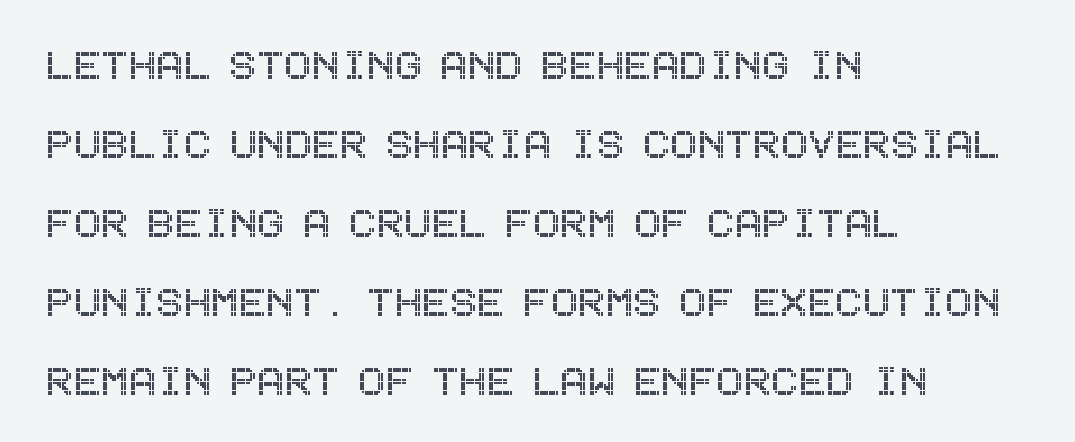
Q: Is the text italic (slanted)? A: No, it is upright.
Q: Is the text underlined? A: No.
Q: How is the paragraph aligned? A: Left-aligned.
Q: Is the spacing between letters normal or unusually wide? A: Normal.
Q: Is the spacing between lines tight, normal or loose? A: Normal.
Q: Width (condensed, normal, or wide)? A: Condensed.
Q: x-height? A: Large.
